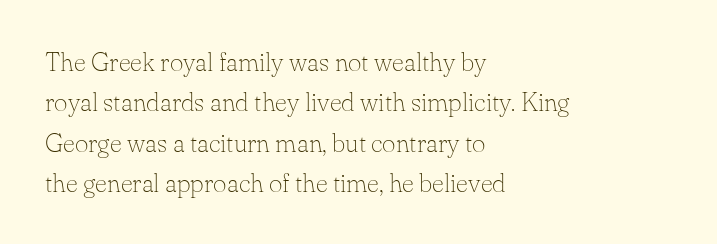
The image shows 26 px text type, upright; set left-aligned, normal line spacing (1.55x), normal letter spacing, not underlined.
